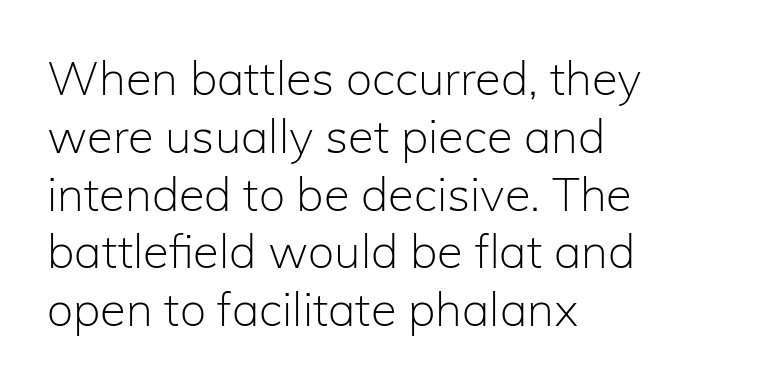
Q: Is the text bold? A: No.
Q: Is the text italic (slanted)? A: No, it is upright.
Q: Is the typeface a serif or a sans-serif typeface? A: Sans-serif.
Q: Is the text underlined? A: No.
Q: How is the paragraph aligned? A: Left-aligned.
Q: Is the spacing between letters normal or unusually wide? A: Normal.
Q: Width (condensed, normal, or wide)? A: Normal.
Q: Stroke contrast? A: Low.
Q: x-height? A: Medium.
Q: Monospaced? A: No.
